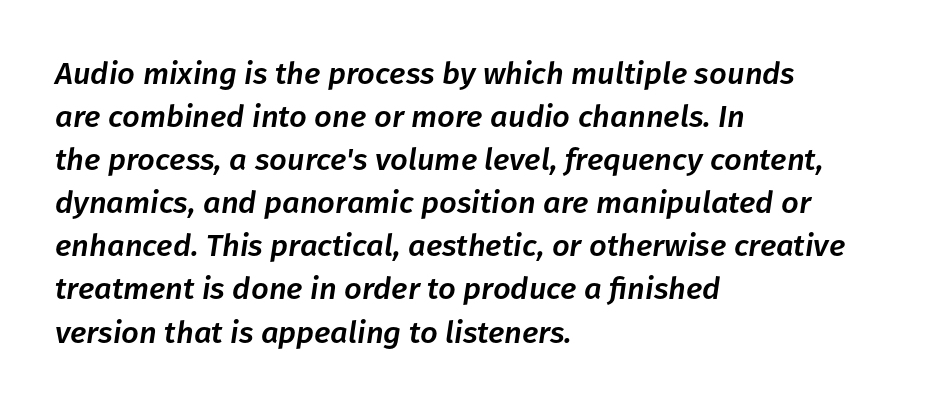
Q: Is the text italic (slanted)? A: Yes, it leans right by about 8 degrees.
Q: Is the text underlined? A: No.
Q: How is the paragraph aligned? A: Left-aligned.
Q: Is the spacing between letters normal or unusually wide? A: Normal.
Q: Is the spacing between lines tight, normal or loose? A: Normal.
Q: Width (condensed, normal, or wide)? A: Normal.
Q: Stroke contrast? A: Low.
Q: x-height? A: Medium.
Q: Monospaced? A: No.
